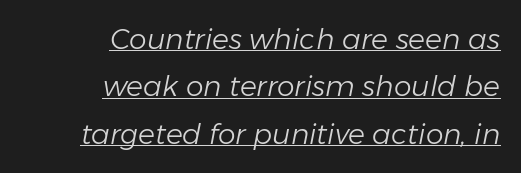
Honestly, the row spacing looks completely unremarkable. Descenders here cross a horizontal rule under the line. The typesetting does not lean heavy: it is not bold. In terms of letterspacing, this is plain default setting.
